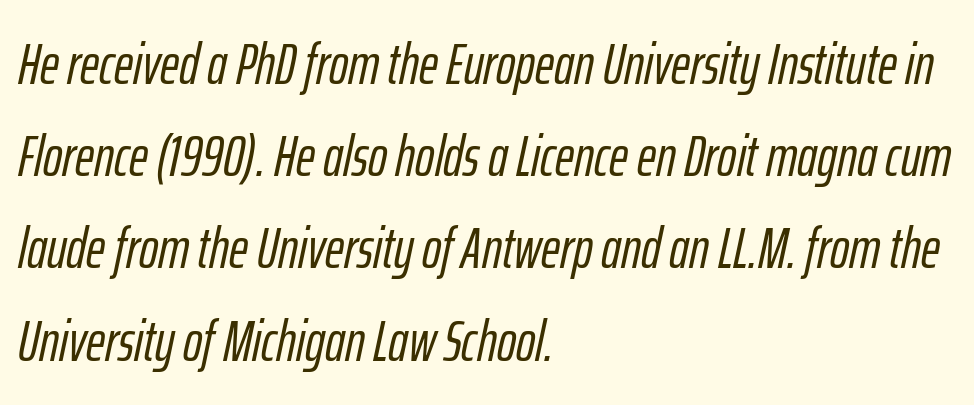
The image shows 58 px condensed type, italic (leaning right); set left-aligned, normal line spacing (1.59x), normal letter spacing, not underlined; low stroke contrast and a medium x-height.
